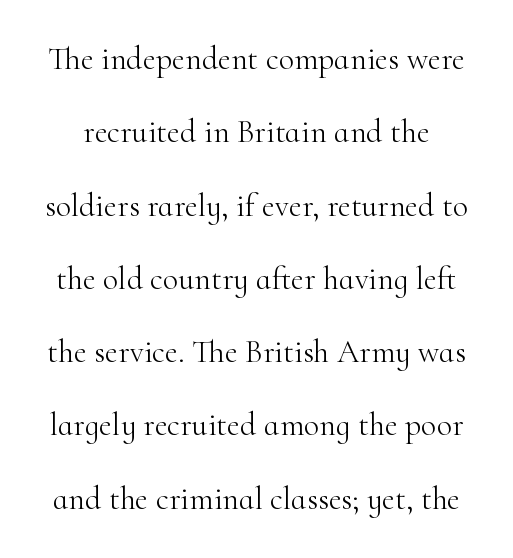
Summary of vertical rhythm: relaxed, with wide interline spacing. Tracking here is standard; glyphs follow each other at the usual distance. A serif font was chosen for this passage. The font's upright variant was chosen for this text. Rule under the text: the space is simply empty.
